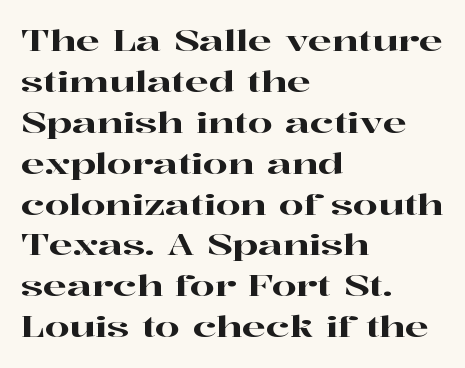
The image shows 28 px wide serif type, upright; set left-aligned, normal line spacing (1.46x), normal letter spacing, not underlined; high stroke contrast and a medium x-height.
